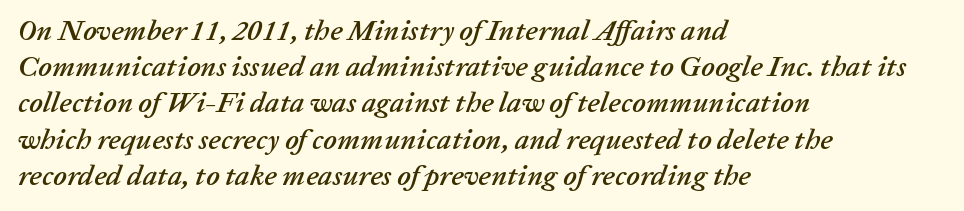
{"italic": "yes", "lean": "right", "slant_degrees": 20, "width": "normal", "stroke_contrast": "low", "x_height": "medium", "monospaced": "no", "underline": "no", "align": "left", "line_spacing": "normal", "line_spacing_ratio": 1.25, "letter_spacing": "normal", "letter_spacing_em": 0.0, "glyph_px": 29}
